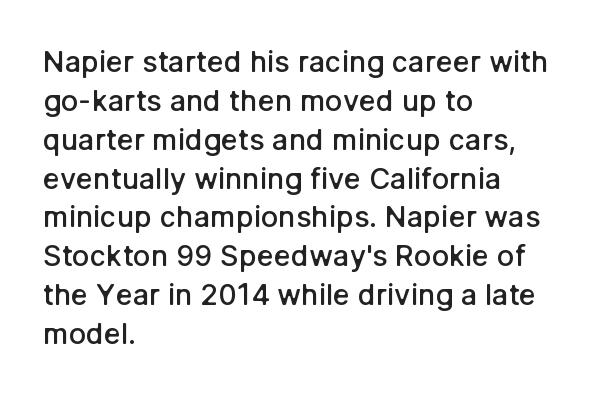
{"serif": "no", "italic": "no", "bold": "semi", "weight": "semibold", "width": "normal", "stroke_contrast": "low", "x_height": "medium", "monospaced": "no", "underline": "no", "align": "left", "line_spacing": "normal", "line_spacing_ratio": 1.34, "letter_spacing": "normal", "letter_spacing_em": 0.0, "glyph_px": 29}
